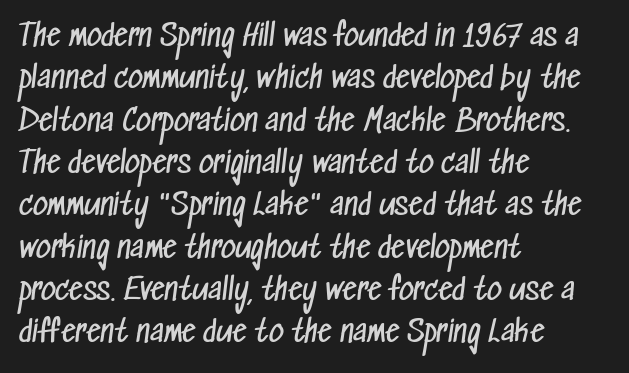
The image shows 29 px regular-weight, condensed sans-serif type; set left-aligned, normal line spacing (1.46x), normal letter spacing, not underlined; low stroke contrast and a medium x-height.
